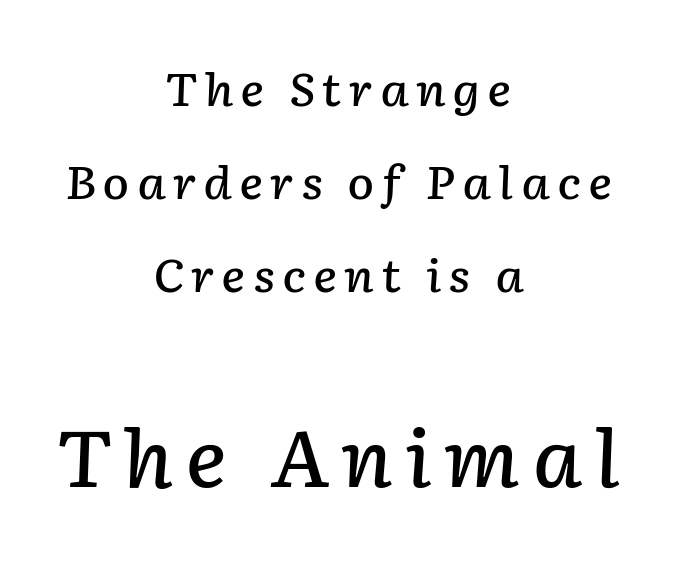
The image shows 78 px semibold type, italic (leaning right); set centered, loose line spacing (2.07x), not underlined; the second (bottom) block is 1.73x larger; low stroke contrast and a medium x-height.
